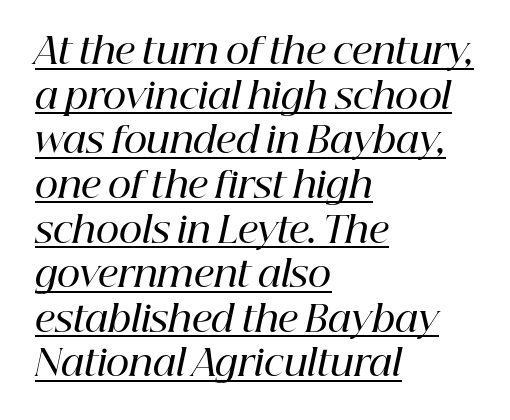
{"serif": "yes", "italic": "yes", "lean": "right", "slant_degrees": 12, "bold": "semi", "weight": "semibold", "width": "normal", "stroke_contrast": "high", "x_height": "medium", "monospaced": "no", "underline": "yes", "align": "left", "line_spacing_ratio": 1.24, "letter_spacing": "normal", "letter_spacing_em": 0.0, "glyph_px": 36}
